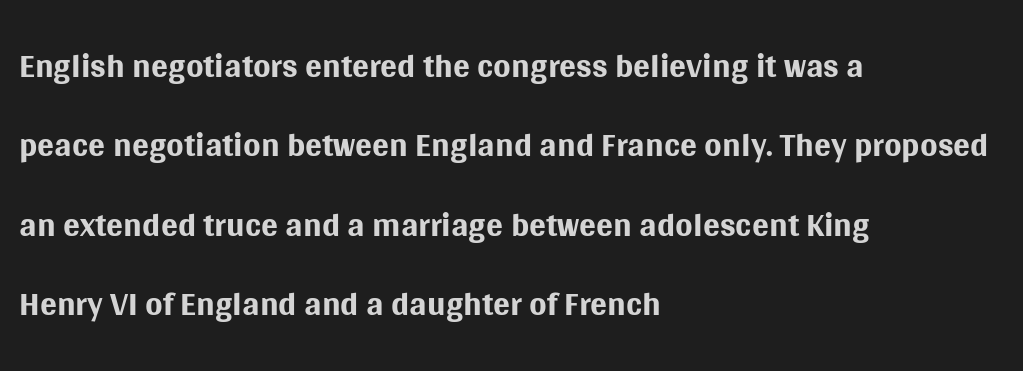
Q: Is the text bold? A: No.
Q: Is the text italic (slanted)? A: No, it is upright.
Q: Is the typeface a serif or a sans-serif typeface? A: Sans-serif.
Q: Is the text underlined? A: No.
Q: How is the paragraph aligned? A: Left-aligned.
Q: Is the spacing between letters normal or unusually wide? A: Normal.
Q: Is the spacing between lines tight, normal or loose? A: Normal.
Q: Width (condensed, normal, or wide)? A: Normal.
Q: Stroke contrast? A: Medium.
Q: x-height? A: Large.
Q: Monospaced? A: No.
